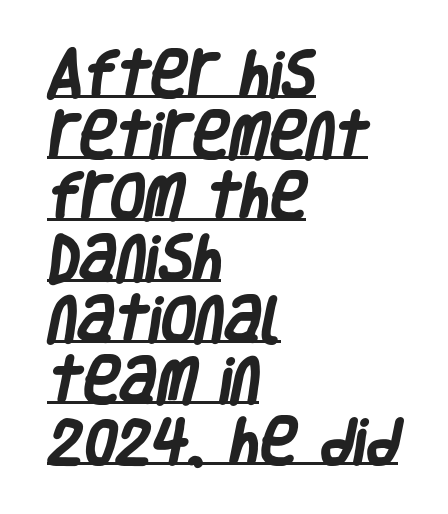
Typesetter's note: full bold, strokes at maximum text heaviness. These lines keep a tight, regular rhythm from letter to letter. These lines are composed in type without serifs. This sample carries an underscore along the baseline area.
